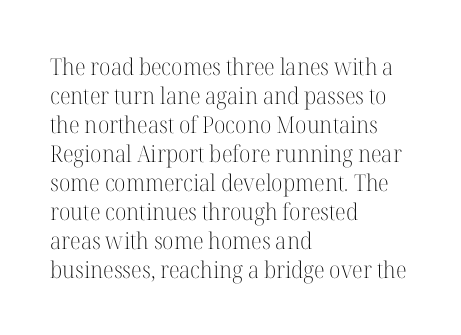
{"italic": "no", "bold": "no", "underline": "no", "align": "left", "line_spacing": "normal", "line_spacing_ratio": 1.26, "letter_spacing": "normal", "letter_spacing_em": 0.0, "glyph_px": 23}
